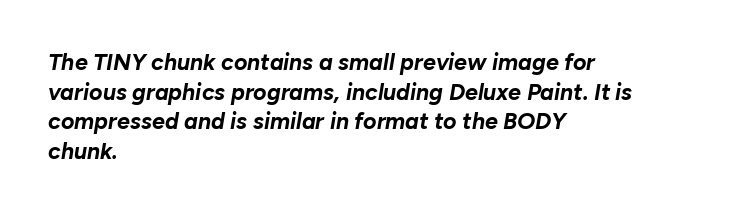
Q: Is the text bold? A: Yes.
Q: Is the text italic (slanted)? A: Yes, it leans right by about 10 degrees.
Q: Is the text underlined? A: No.
Q: How is the paragraph aligned? A: Left-aligned.
Q: Is the spacing between letters normal or unusually wide? A: Normal.
Q: Is the spacing between lines tight, normal or loose? A: Normal.
